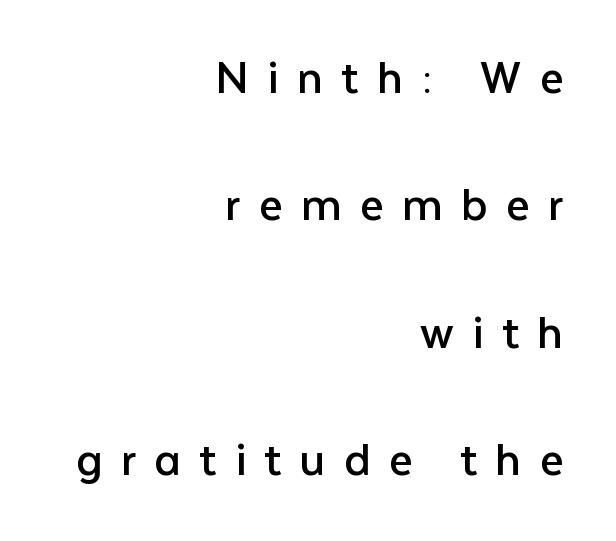
Varying glyph widths throughout — classic text-font behaviour. Bold? No — there's no thickening of the strokes. Does extra space separate the letters? Yes, quite a lot of it. Reading down the column, the eye jumps a long way to each next line. Every row of glyphs terminates at an identical x-position on the right. Unlike italic type, these characters show no tilt at all.
